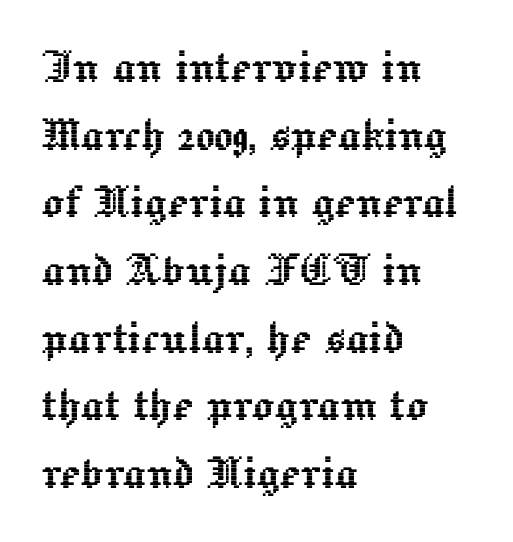
Q: Is the text italic (slanted)? A: No, it is upright.
Q: Is the text underlined? A: No.
Q: How is the paragraph aligned? A: Left-aligned.
Q: Is the spacing between letters normal or unusually wide? A: Normal.
Q: Width (condensed, normal, or wide)? A: Normal.
Q: x-height? A: Medium.
Q: Monospaced? A: No.
